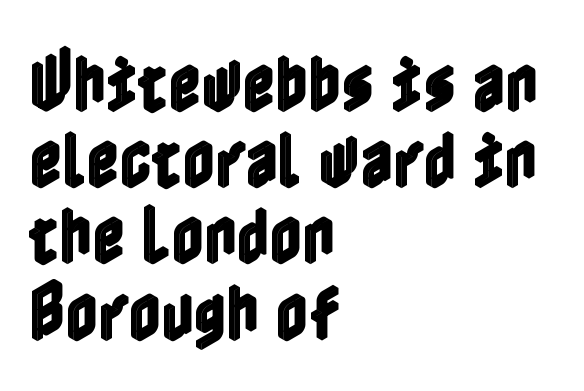
Q: Is the text italic (slanted)? A: No, it is upright.
Q: Is the text underlined? A: No.
Q: How is the paragraph aligned? A: Left-aligned.
Q: Is the spacing between letters normal or unusually wide? A: Normal.
Q: Width (condensed, normal, or wide)? A: Condensed.
Q: x-height? A: Medium.
